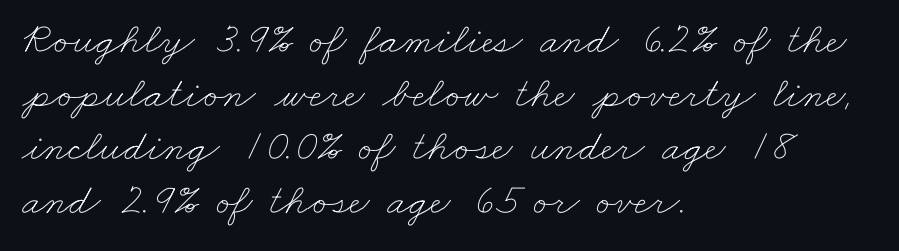
Q: Is the text bold? A: No.
Q: Is the text underlined? A: No.
Q: How is the paragraph aligned? A: Left-aligned.
Q: Is the spacing between letters normal or unusually wide? A: Normal.
Q: Width (condensed, normal, or wide)? A: Wide.
Q: Stroke contrast? A: Low.
Q: x-height? A: Small.
Q: Monospaced? A: No.
